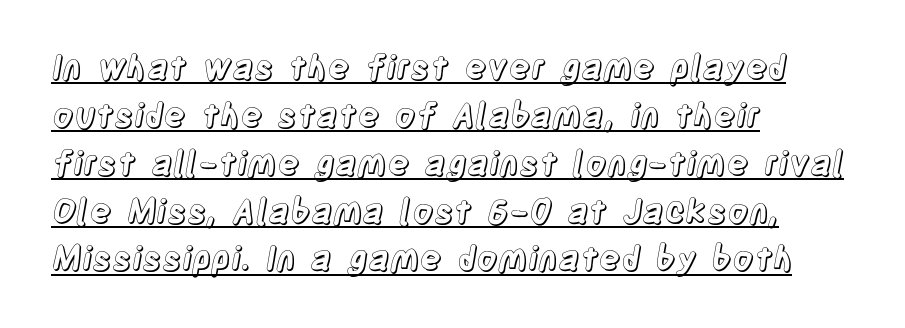
The image shows 33 px condensed type; set left-aligned, normal line spacing (1.45x), normal letter spacing, underlined; a large x-height.
